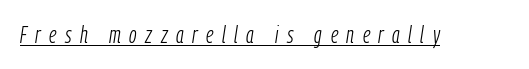
Q: Is the text bold? A: No.
Q: Is the text italic (slanted)? A: Yes, it leans right by about 9 degrees.
Q: Is the text underlined? A: Yes.
Q: Is the spacing between letters normal or unusually wide? A: Unusually wide.
